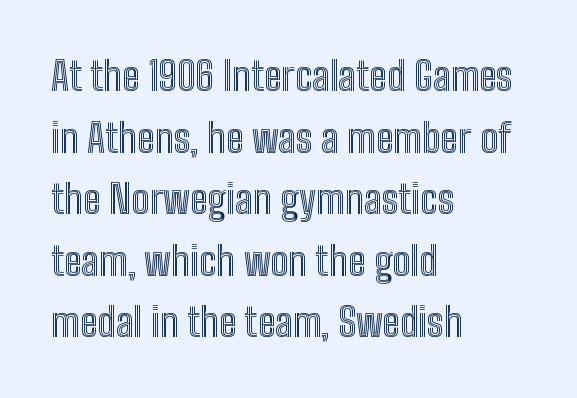
The image shows 40 px condensed type, upright; set left-aligned, normal line spacing (1.54x), normal letter spacing, not underlined; a medium x-height.
